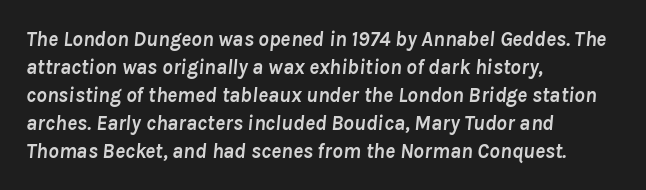
The image shows 21 px bold type, italic (leaning right); set left-aligned, normal line spacing (1.33x), normal letter spacing, not underlined.
